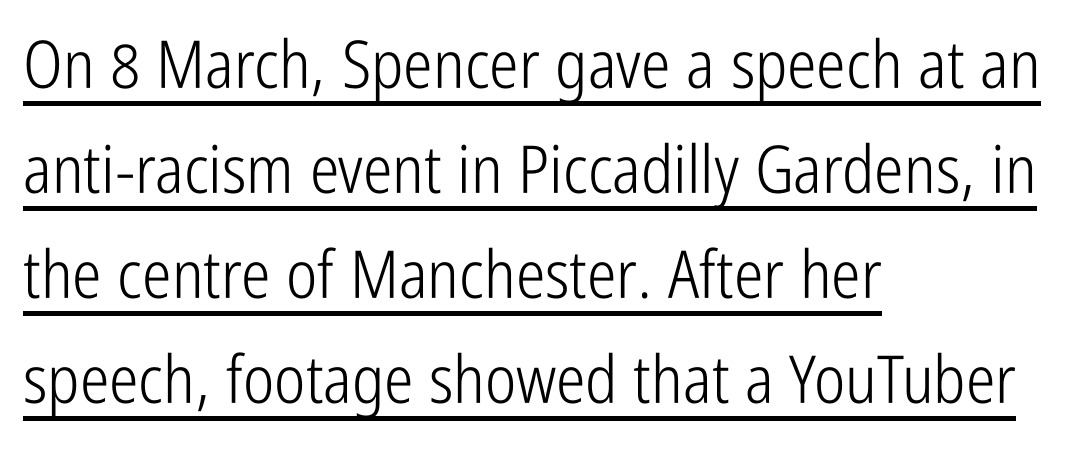
The image shows 66 px light, condensed sans-serif type, upright; set left-aligned, normal line spacing (1.59x), normal letter spacing, underlined; low stroke contrast and a medium x-height.
